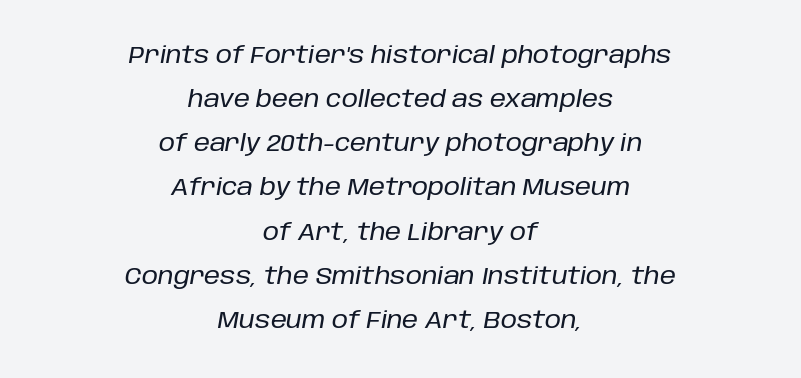
{"italic": "yes", "lean": "right", "slant_degrees": 10, "underline": "no", "align": "center", "line_spacing": "loose", "line_spacing_ratio": 1.92, "letter_spacing": "normal", "letter_spacing_em": 0.0, "glyph_px": 23}
